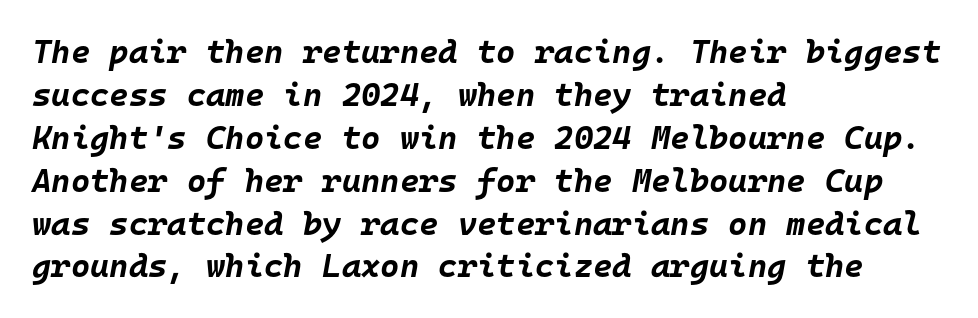
The image shows 33 px bold type, italic (leaning right), monospaced; set left-aligned, normal line spacing (1.3x), normal letter spacing, not underlined; low stroke contrast and a large x-height.
